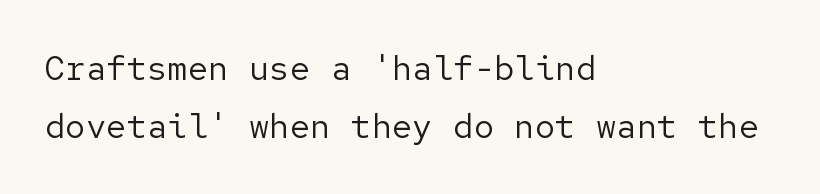
The image shows 34 px regular-weight sans-serif type, upright; set left-aligned, normal line spacing (1.7x), normal letter spacing, not underlined; low stroke contrast and a medium x-height.
